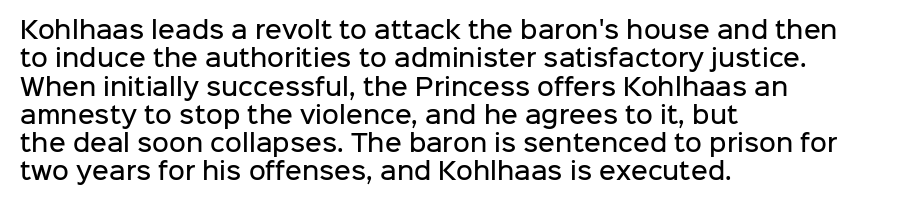
Q: Is the text bold? A: Semi-bold.
Q: Is the text italic (slanted)? A: No, it is upright.
Q: Is the text underlined? A: No.
Q: How is the paragraph aligned? A: Left-aligned.
Q: Is the spacing between letters normal or unusually wide? A: Normal.
